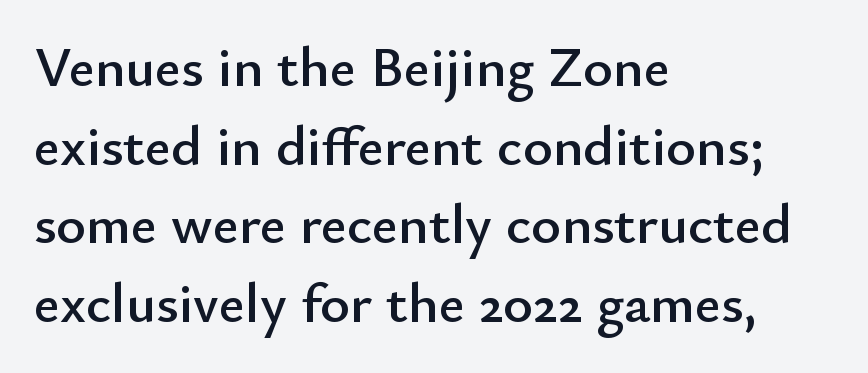
Q: Is the text italic (slanted)? A: No, it is upright.
Q: Is the typeface a serif or a sans-serif typeface? A: Sans-serif.
Q: Is the text underlined? A: No.
Q: How is the paragraph aligned? A: Left-aligned.
Q: Is the spacing between letters normal or unusually wide? A: Normal.
Q: Is the spacing between lines tight, normal or loose? A: Normal.
Q: Width (condensed, normal, or wide)? A: Normal.
Q: Stroke contrast? A: Low.
Q: x-height? A: Small.
Q: Monospaced? A: No.
